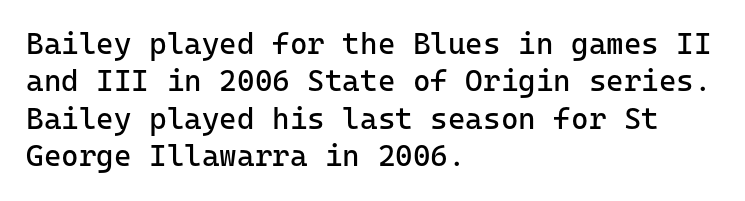
Q: Is the text bold? A: No.
Q: Is the text italic (slanted)? A: No, it is upright.
Q: Is the typeface a serif or a sans-serif typeface? A: Sans-serif.
Q: Is the text underlined? A: No.
Q: How is the paragraph aligned? A: Left-aligned.
Q: Is the spacing between letters normal or unusually wide? A: Normal.
Q: Is the spacing between lines tight, normal or loose? A: Normal.
Q: Width (condensed, normal, or wide)? A: Normal.
Q: Stroke contrast? A: Low.
Q: x-height? A: Medium.
Q: Monospaced? A: Yes.
